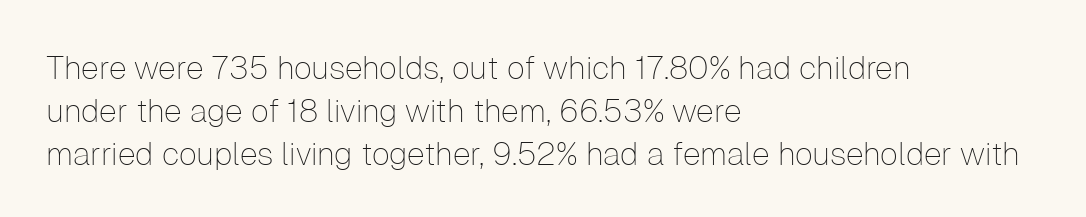
Q: Is the text bold? A: No.
Q: Is the text italic (slanted)? A: No, it is upright.
Q: Is the typeface a serif or a sans-serif typeface? A: Sans-serif.
Q: Is the text underlined? A: No.
Q: How is the paragraph aligned? A: Left-aligned.
Q: Is the spacing between letters normal or unusually wide? A: Normal.
Q: Is the spacing between lines tight, normal or loose? A: Normal.
Q: Width (condensed, normal, or wide)? A: Normal.
Q: Stroke contrast? A: Low.
Q: x-height? A: Medium.
Q: Monospaced? A: No.
